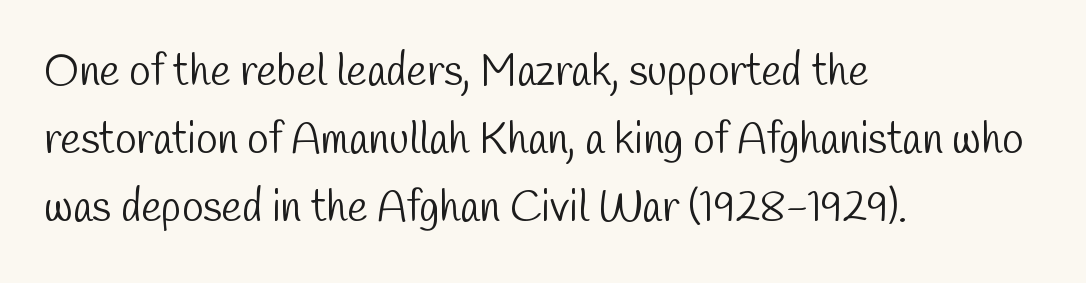
The image shows 43 px light, condensed sans-serif type; set left-aligned, normal line spacing (1.58x), normal letter spacing, not underlined; low stroke contrast and a medium x-height.
